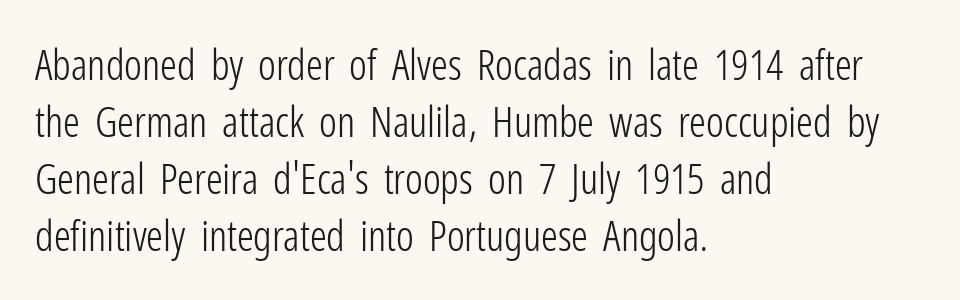
This rendering features lettering with no underline. In CSS terms this would be text-align: left. Note: no serifs on the glyphs. Observe the ordinary spacing: letters are neighbours, not strangers. Heaviness? Minimal to ordinary, like unemphasized prose. Normally led — the rows are evenly, conventionally spaced.
